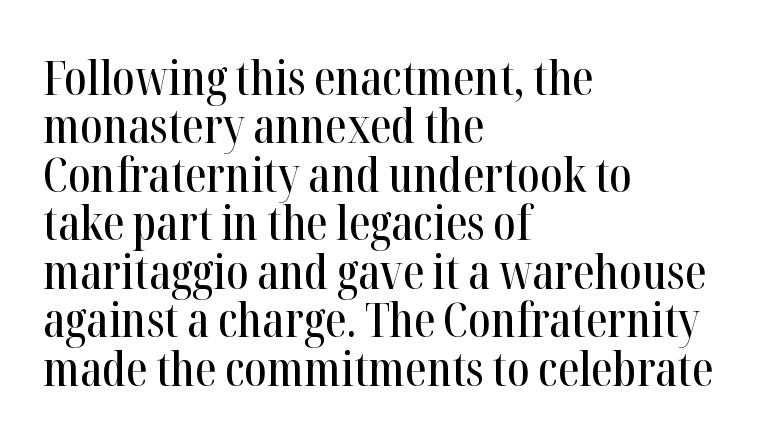
Q: Is the text italic (slanted)? A: No, it is upright.
Q: Is the typeface a serif or a sans-serif typeface? A: Serif.
Q: Is the text underlined? A: No.
Q: How is the paragraph aligned? A: Left-aligned.
Q: Is the spacing between letters normal or unusually wide? A: Normal.
Q: Is the spacing between lines tight, normal or loose? A: Tight.
Q: Width (condensed, normal, or wide)? A: Condensed.
Q: Stroke contrast? A: High.
Q: x-height? A: Medium.
Q: Monospaced? A: No.
